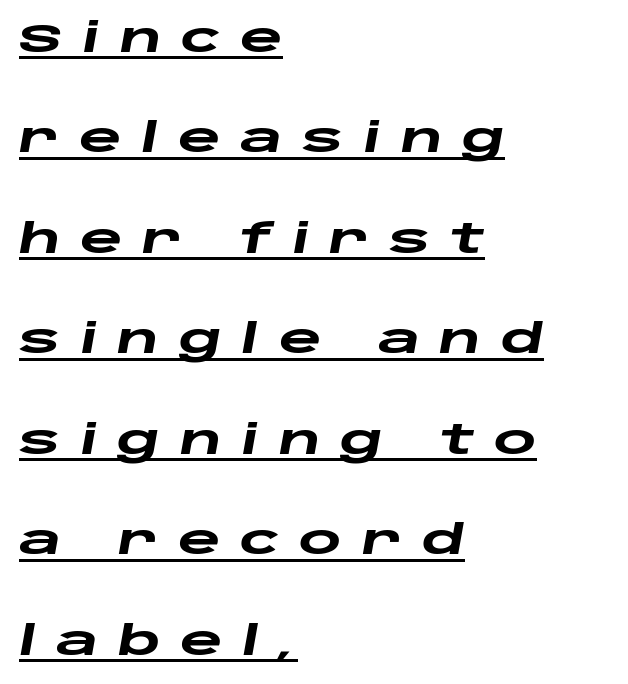
Q: Is the text bold? A: Yes.
Q: Is the text italic (slanted)? A: Yes, it leans right by about 10 degrees.
Q: Is the text underlined? A: Yes.
Q: How is the paragraph aligned? A: Left-aligned.
Q: Is the spacing between letters normal or unusually wide? A: Unusually wide.
Q: Is the spacing between lines tight, normal or loose? A: Loose.
Q: Width (condensed, normal, or wide)? A: Wide.
Q: Stroke contrast? A: Low.
Q: x-height? A: Large.
Q: Monospaced? A: No.
